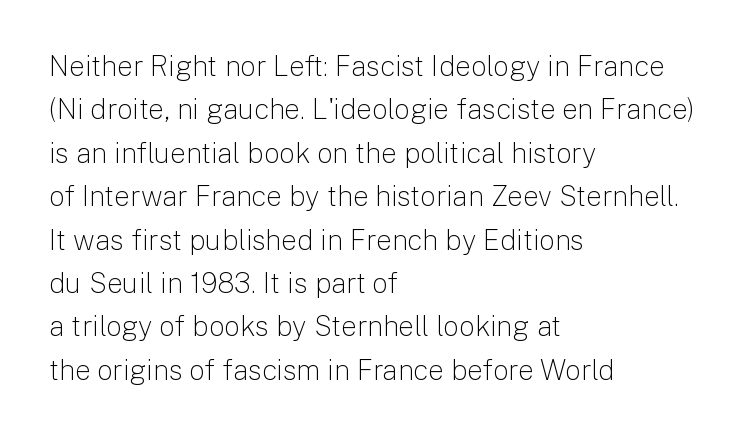
Q: Is the text bold? A: No.
Q: Is the text italic (slanted)? A: No, it is upright.
Q: Is the typeface a serif or a sans-serif typeface? A: Sans-serif.
Q: Is the text underlined? A: No.
Q: How is the paragraph aligned? A: Left-aligned.
Q: Is the spacing between letters normal or unusually wide? A: Normal.
Q: Is the spacing between lines tight, normal or loose? A: Normal.
Q: Width (condensed, normal, or wide)? A: Normal.
Q: Stroke contrast? A: Low.
Q: x-height? A: Medium.
Q: Monospaced? A: No.
